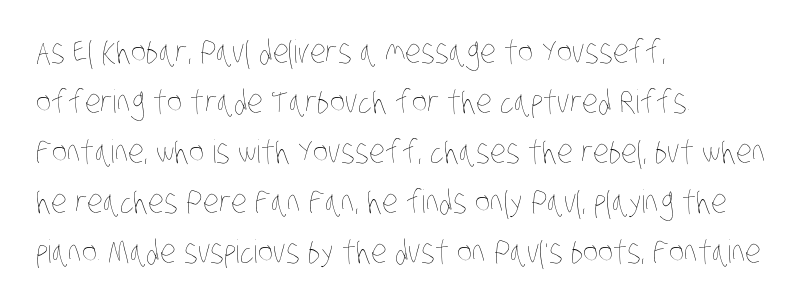
Q: Is the text bold? A: No.
Q: Is the text underlined? A: No.
Q: How is the paragraph aligned? A: Left-aligned.
Q: Is the spacing between letters normal or unusually wide? A: Normal.
Q: Is the spacing between lines tight, normal or loose? A: Normal.
Q: Width (condensed, normal, or wide)? A: Condensed.
Q: Stroke contrast? A: Low.
Q: x-height? A: Large.
Q: Monospaced? A: No.
